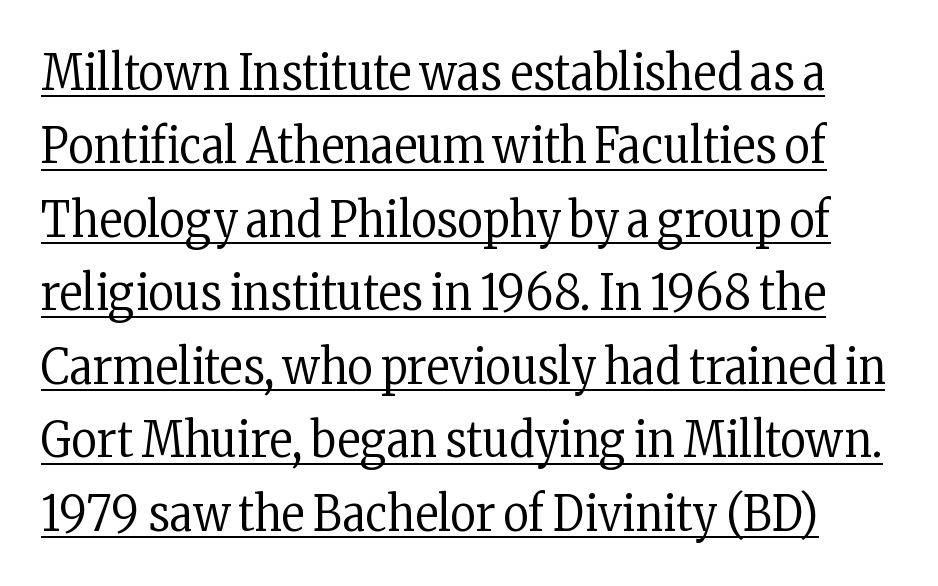
{"serif": "yes", "italic": "no", "bold": "no", "weight": "regular", "width": "condensed", "stroke_contrast": "low", "x_height": "medium", "monospaced": "no", "underline": "yes", "line_spacing": "normal", "line_spacing_ratio": 1.5, "letter_spacing": "normal", "letter_spacing_em": 0.0, "glyph_px": 49}
